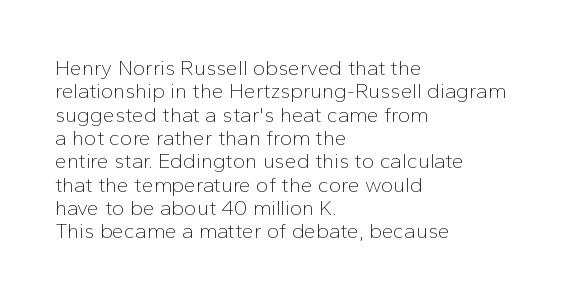
The image shows 21 px text type, upright; set left-aligned, tight line spacing (1.11x), normal letter spacing, not underlined.
